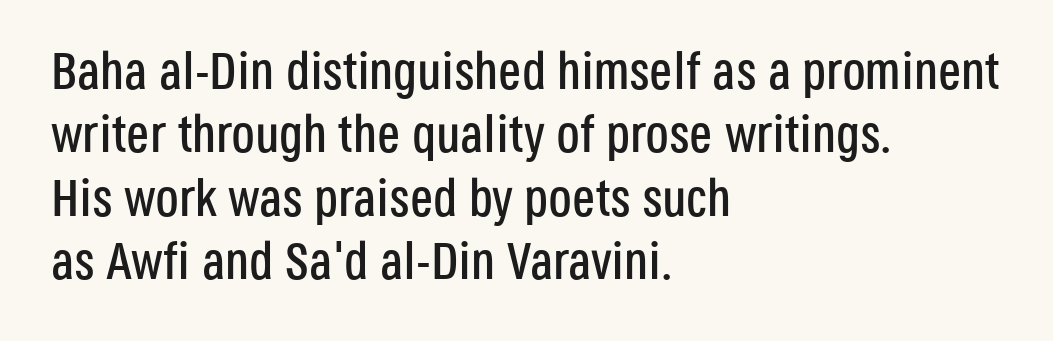
Q: Is the text italic (slanted)? A: No, it is upright.
Q: Is the typeface a serif or a sans-serif typeface? A: Sans-serif.
Q: Is the text underlined? A: No.
Q: How is the paragraph aligned? A: Left-aligned.
Q: Is the spacing between letters normal or unusually wide? A: Normal.
Q: Width (condensed, normal, or wide)? A: Condensed.
Q: Stroke contrast? A: Low.
Q: x-height? A: Large.
Q: Monospaced? A: No.
